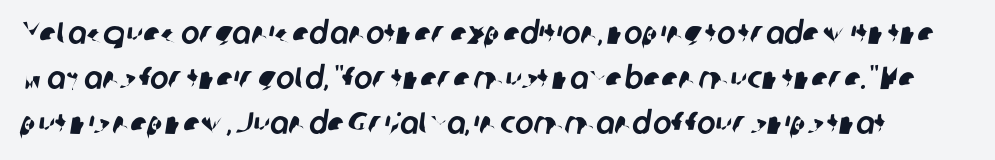
The image shows 31 px sans-serif type; set normal line spacing (1.45x), normal letter spacing, not underlined; low stroke contrast and a medium x-height.
